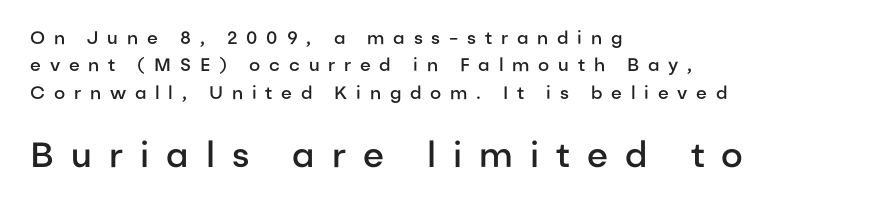
{"serif": "no", "italic": "no", "bold": "semi", "weight": "semibold", "width": "normal", "stroke_contrast": "low", "x_height": "medium", "monospaced": "no", "underline": "no", "align": "left", "line_spacing": "normal", "line_spacing_ratio": 1.52, "letter_spacing": "wide", "letter_spacing_em": 0.49, "larger_block": "second", "size_ratio": 1.94, "glyph_px": 35}
